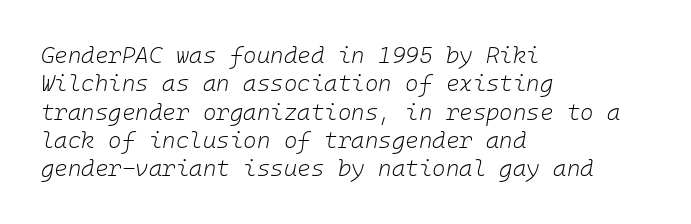
{"italic": "yes", "lean": "right", "slant_degrees": 10, "bold": "no", "underline": "no", "align": "left", "line_spacing_ratio": 1.23, "letter_spacing": "normal", "letter_spacing_em": 0.0, "glyph_px": 23}
